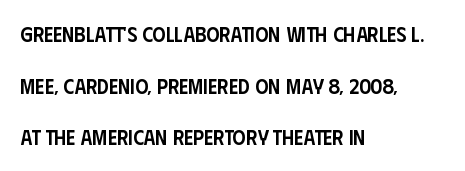
{"italic": "no", "bold": "semi", "underline": "no", "align": "left", "line_spacing": "loose", "line_spacing_ratio": 2.46, "letter_spacing": "normal", "letter_spacing_em": 0.0, "glyph_px": 21}
